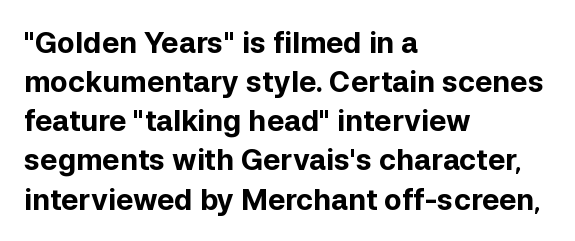
The image shows 29 px bold sans-serif type, upright; set left-aligned, normal line spacing (1.35x), normal letter spacing, not underlined; low stroke contrast and a medium x-height.
